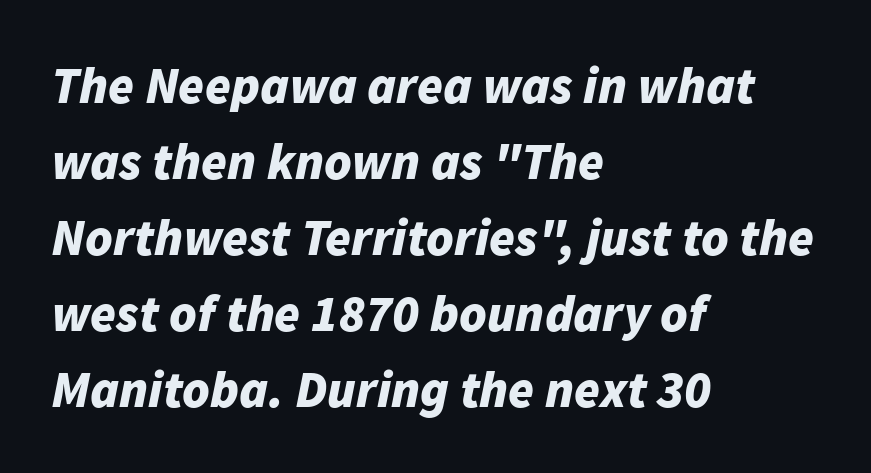
The image shows 52 px bold type, italic (leaning right); set left-aligned, normal line spacing (1.46x), normal letter spacing, not underlined; low stroke contrast and a medium x-height.
